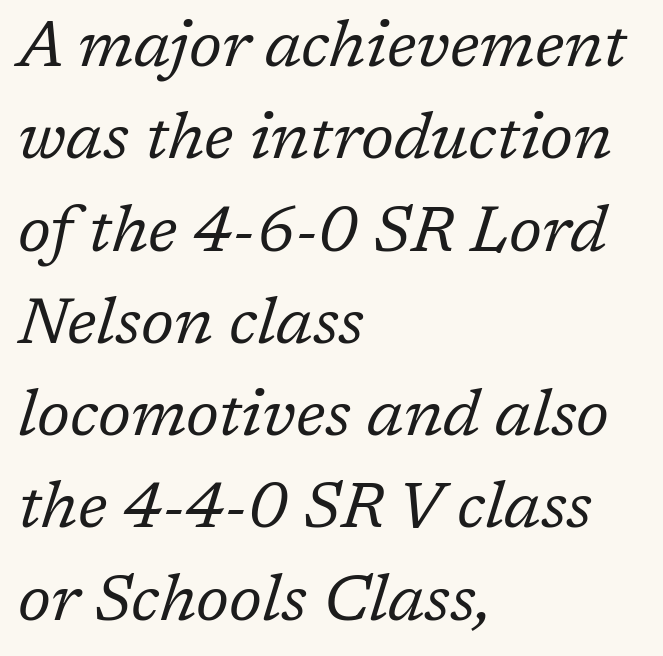
There is no visible air inserted between adjacent glyphs. The characters display serif detailing at their extremities. Alignment: flush left. Is the stroke heavy? The answer is a plain regular-or-lighter. The face used here is proportionally spaced, like ordinary book or web type.
